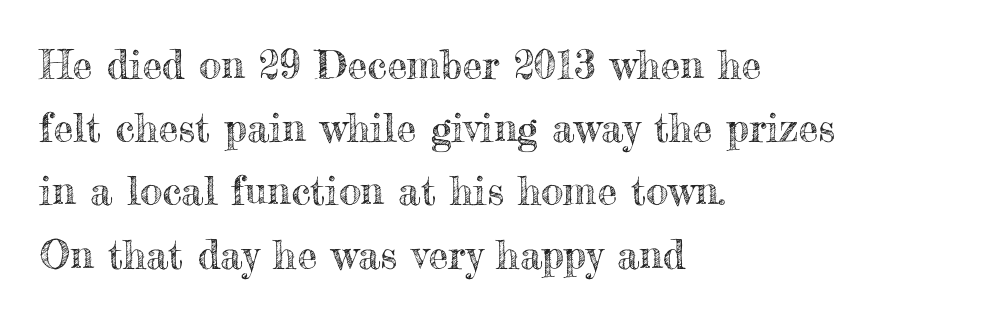
{"italic": "no", "width": "normal", "x_height": "small", "monospaced": "no", "underline": "no", "align": "left", "line_spacing": "normal", "line_spacing_ratio": 1.58, "letter_spacing": "normal", "letter_spacing_em": 0.0, "glyph_px": 40}
